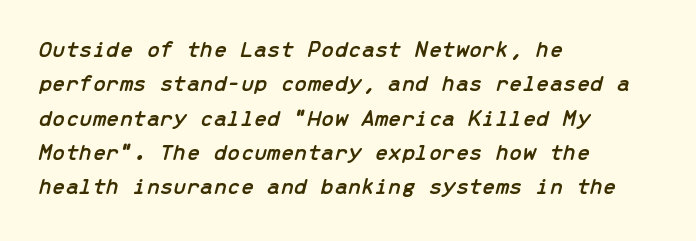
Check under the words: just untouched page. The passage is arranged the way most books set body copy — flush left. The passage shown has conventional tracking throughout. One glance says typical: line gaps are just what's usual. A typesetter would mark this as italic.
